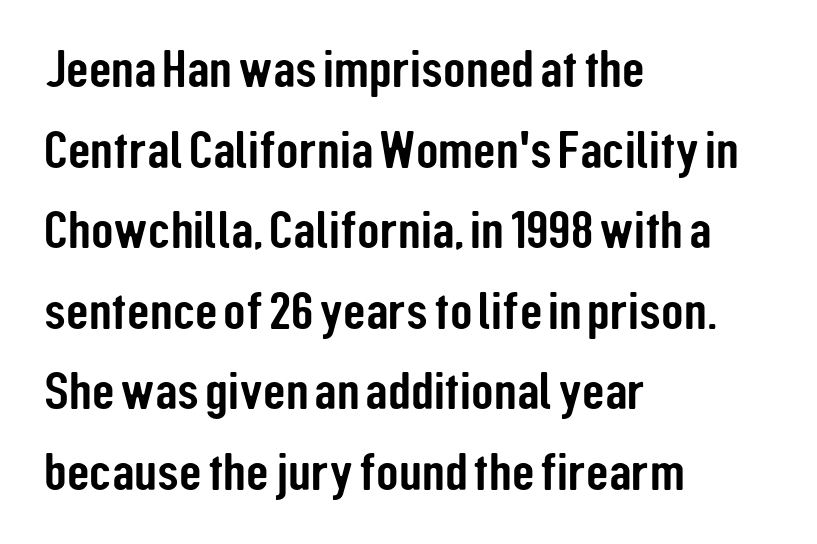
The image shows 52 px condensed sans-serif type, upright; set left-aligned, normal line spacing (1.55x), normal letter spacing, not underlined; low stroke contrast and a medium x-height.
